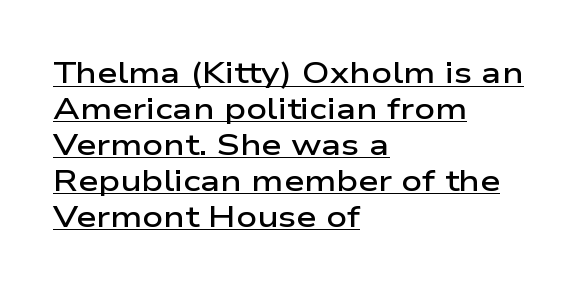
Q: Is the text bold? A: Semi-bold.
Q: Is the text italic (slanted)? A: No, it is upright.
Q: Is the typeface a serif or a sans-serif typeface? A: Sans-serif.
Q: Is the text underlined? A: Yes.
Q: How is the paragraph aligned? A: Left-aligned.
Q: Is the spacing between letters normal or unusually wide? A: Normal.
Q: Width (condensed, normal, or wide)? A: Wide.
Q: Stroke contrast? A: Low.
Q: x-height? A: Medium.
Q: Monospaced? A: No.
